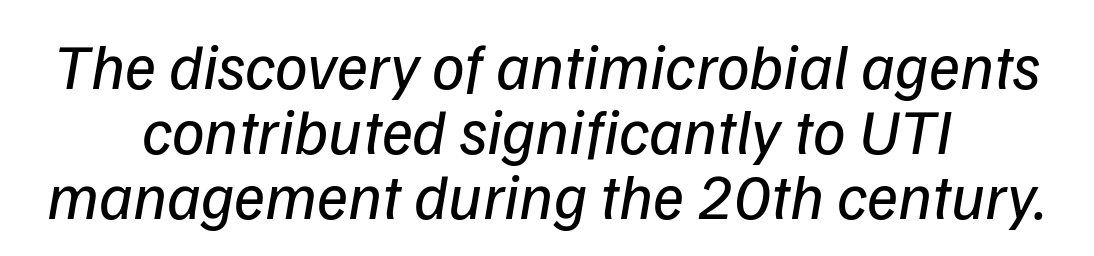
Q: Is the text bold? A: No.
Q: Is the typeface a serif or a sans-serif typeface? A: Sans-serif.
Q: Is the text underlined? A: No.
Q: How is the paragraph aligned? A: Centered.
Q: Is the spacing between letters normal or unusually wide? A: Normal.
Q: Is the spacing between lines tight, normal or loose? A: Tight.
Q: Width (condensed, normal, or wide)? A: Normal.
Q: Stroke contrast? A: Low.
Q: x-height? A: Medium.
Q: Monospaced? A: No.
